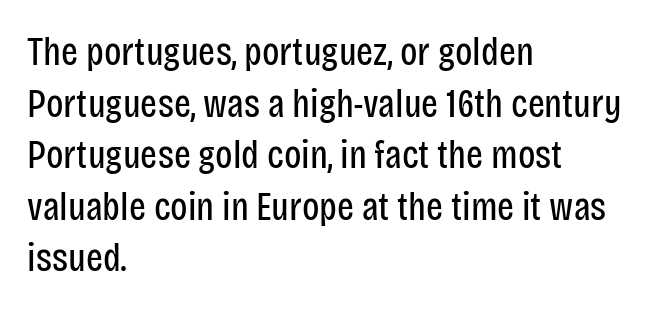
Q: Is the text bold? A: No.
Q: Is the text italic (slanted)? A: No, it is upright.
Q: Is the typeface a serif or a sans-serif typeface? A: Sans-serif.
Q: Is the text underlined? A: No.
Q: How is the paragraph aligned? A: Left-aligned.
Q: Is the spacing between letters normal or unusually wide? A: Normal.
Q: Is the spacing between lines tight, normal or loose? A: Normal.
Q: Width (condensed, normal, or wide)? A: Condensed.
Q: Stroke contrast? A: Low.
Q: x-height? A: Large.
Q: Monospaced? A: No.
